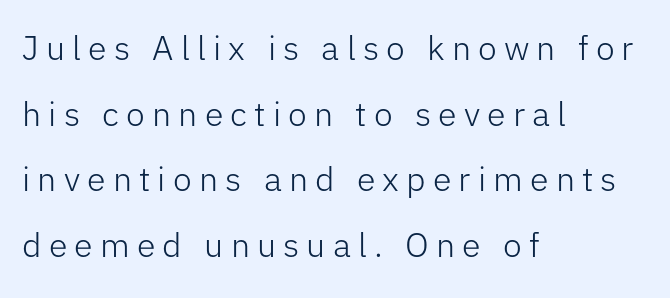
The image shows 34 px light sans-serif type, upright; set left-aligned, loose line spacing (1.93x), unusually wide letter spacing (+0.21 em), not underlined; low stroke contrast and a medium x-height.
